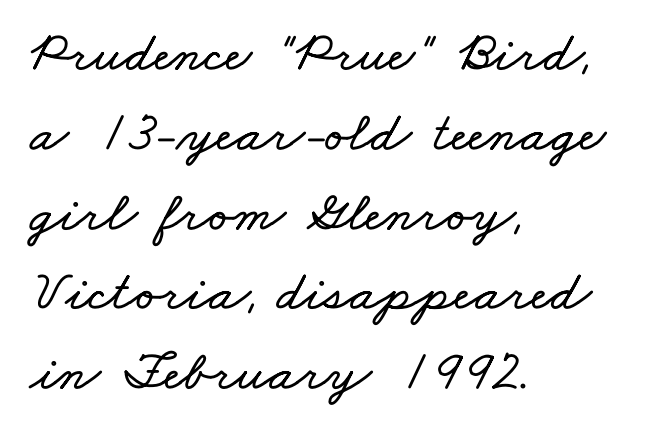
Glance below the letters and you will spot only blank space. A classic flush-left, rag-right setting is used for this passage. The passage shown has conventional tracking throughout. Each letter keeps its own natural width here, so spacing adapts to shape. The block of text has a typical density, with ordinary space between rows.
